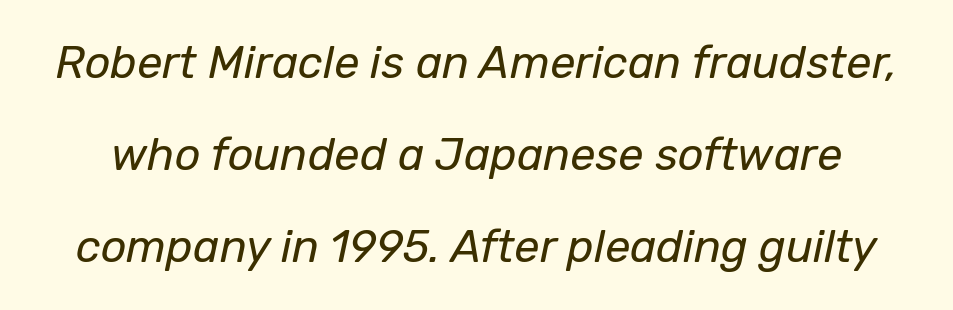
The image shows 45 px regular-weight type, italic (leaning right); set loose line spacing (2.05x), normal letter spacing, not underlined; low stroke contrast and a medium x-height.
